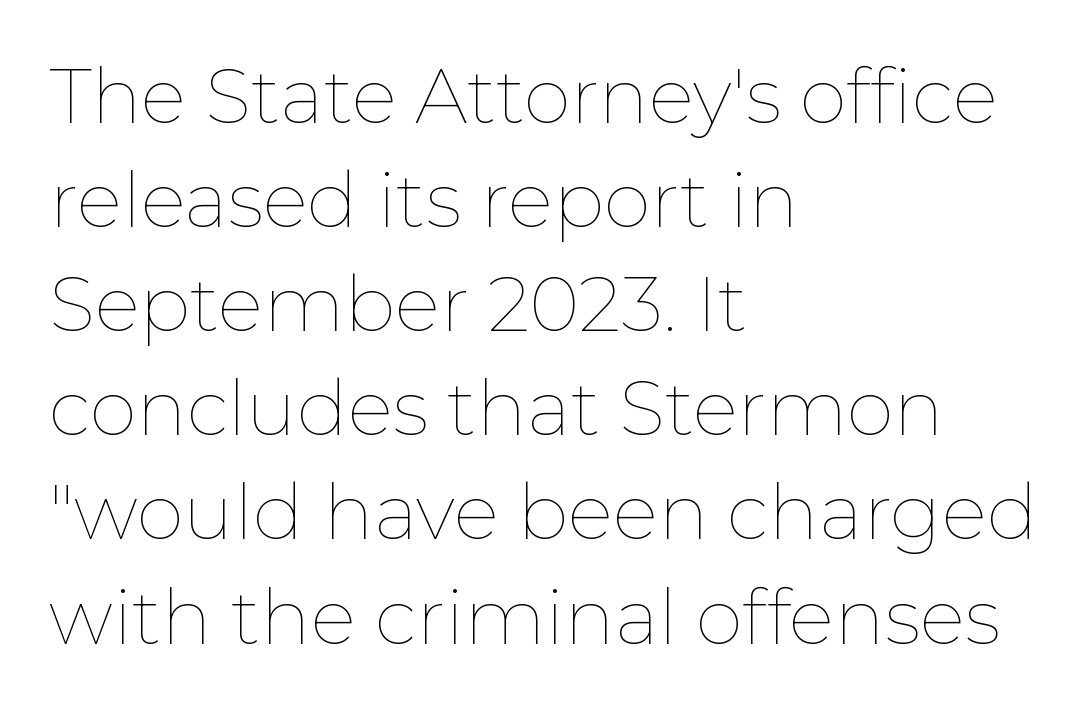
Q: Is the text bold? A: No.
Q: Is the text italic (slanted)? A: No, it is upright.
Q: Is the text underlined? A: No.
Q: How is the paragraph aligned? A: Left-aligned.
Q: Is the spacing between letters normal or unusually wide? A: Normal.
Q: Is the spacing between lines tight, normal or loose? A: Normal.
Q: Width (condensed, normal, or wide)? A: Normal.
Q: Stroke contrast? A: Low.
Q: x-height? A: Medium.
Q: Monospaced? A: No.
